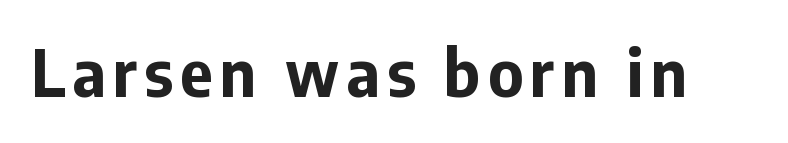
Set as a true bold cut, around the 700 mark. These lines are rendered in a variable-pitch font. Words float on clear page, feet unadorned. Classification — sans serif. Characters remain perfectly vertical along every line.
